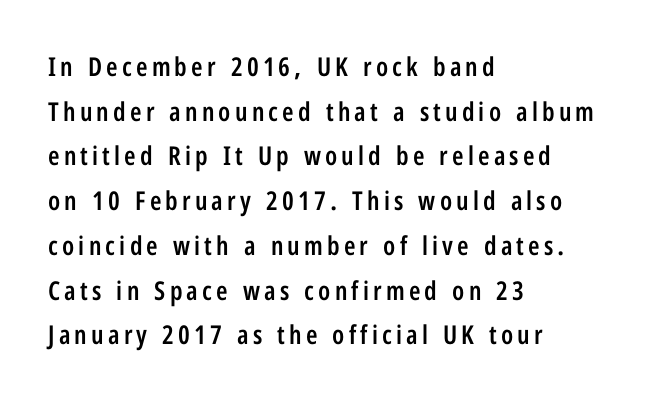
The area under the type is left untouched. The typography opts for an upright posture over an oblique one. If you drew a ruler down the left edge, every line would touch it. Caption: semibold face, moderately heavy strokes.
